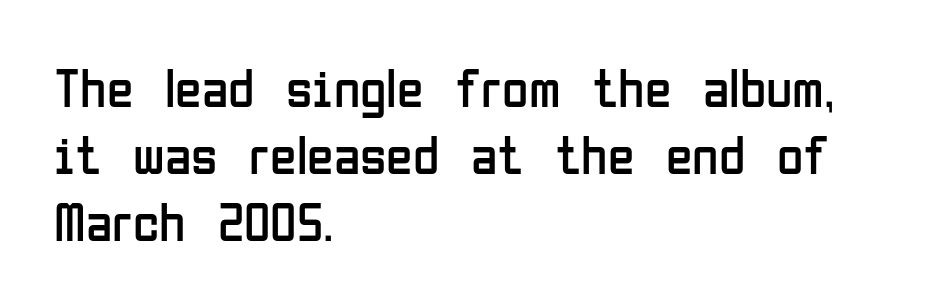
No extra tracking has been applied to these lines. The font is comparable to plain body text, perhaps lighter. A roman cut, with each character standing at attention. Think of a printed novel: that variable character pitch is what you see here. The setting favours the left margin, as ordinary paragraphs usually do. Descenders are the only things crossing below the line.
